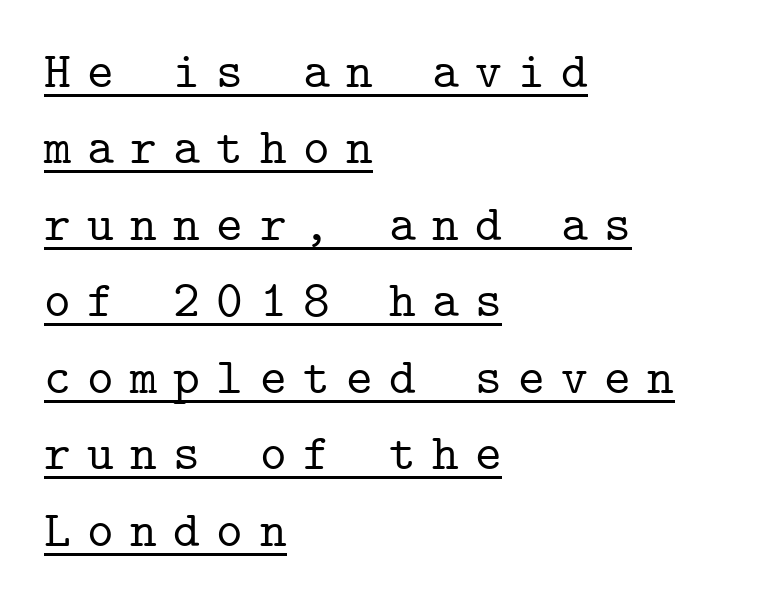
{"serif": "yes", "italic": "no", "width": "normal", "stroke_contrast": "low", "x_height": "medium", "monospaced": "yes", "underline": "yes", "align": "left", "line_spacing": "normal", "line_spacing_ratio": 1.5, "letter_spacing": "wide", "letter_spacing_em": 0.32, "glyph_px": 51}
